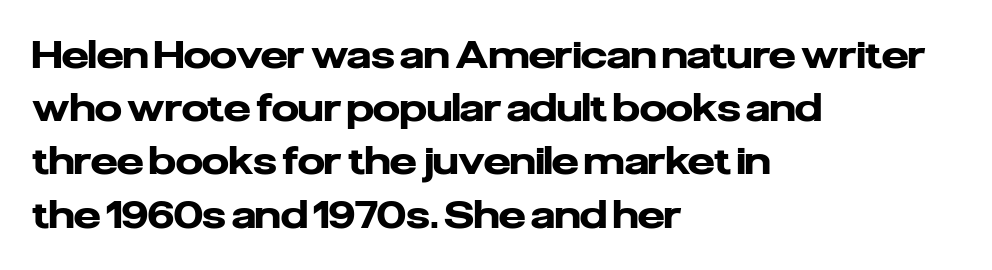
Q: Is the text bold? A: Yes.
Q: Is the text italic (slanted)? A: No, it is upright.
Q: Is the typeface a serif or a sans-serif typeface? A: Sans-serif.
Q: Is the text underlined? A: No.
Q: How is the paragraph aligned? A: Left-aligned.
Q: Is the spacing between letters normal or unusually wide? A: Normal.
Q: Is the spacing between lines tight, normal or loose? A: Normal.
Q: Width (condensed, normal, or wide)? A: Normal.
Q: Stroke contrast? A: Low.
Q: x-height? A: Medium.
Q: Monospaced? A: No.
